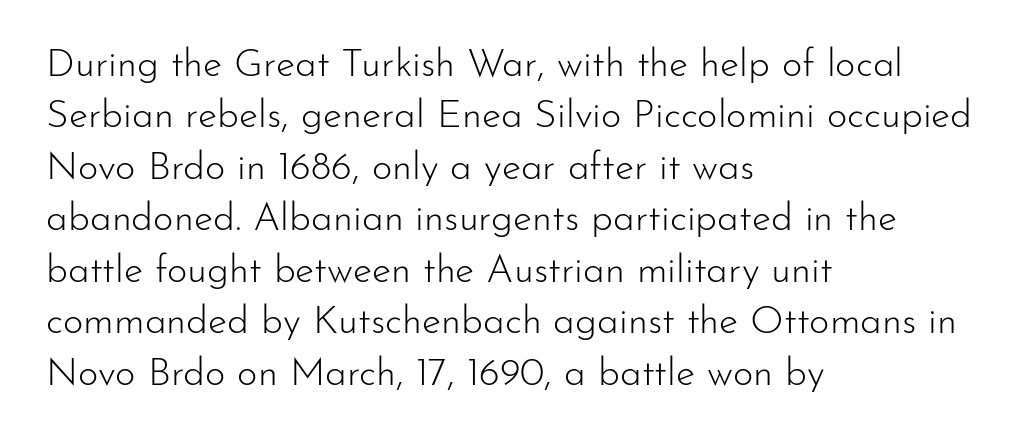
{"serif": "no", "italic": "no", "bold": "no", "weight": "light", "width": "normal", "stroke_contrast": "low", "x_height": "small", "monospaced": "no", "underline": "no", "align": "left", "line_spacing": "normal", "line_spacing_ratio": 1.32, "letter_spacing": "normal", "letter_spacing_em": 0.0, "glyph_px": 39}
